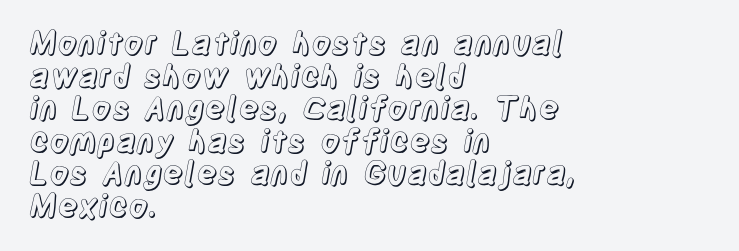
Q: Is the text italic (slanted)? A: Yes.
Q: Is the text underlined? A: No.
Q: How is the paragraph aligned? A: Left-aligned.
Q: Is the spacing between letters normal or unusually wide? A: Normal.
Q: Is the spacing between lines tight, normal or loose? A: Tight.
Q: Width (condensed, normal, or wide)? A: Condensed.
Q: x-height? A: Large.
Q: Monospaced? A: No.
